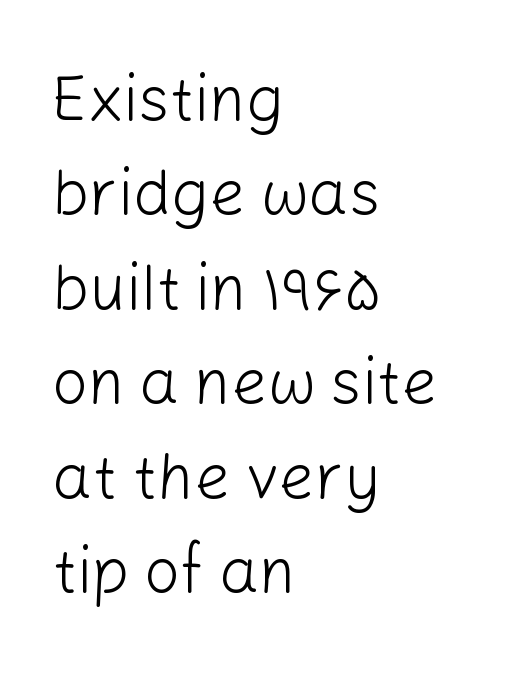
Has an underline been added? It has not. Caption: standard tracking, unaltered. The type family on display is of the sans-serif kind. If you drew a line through each stem, it would be perfectly vertical.
